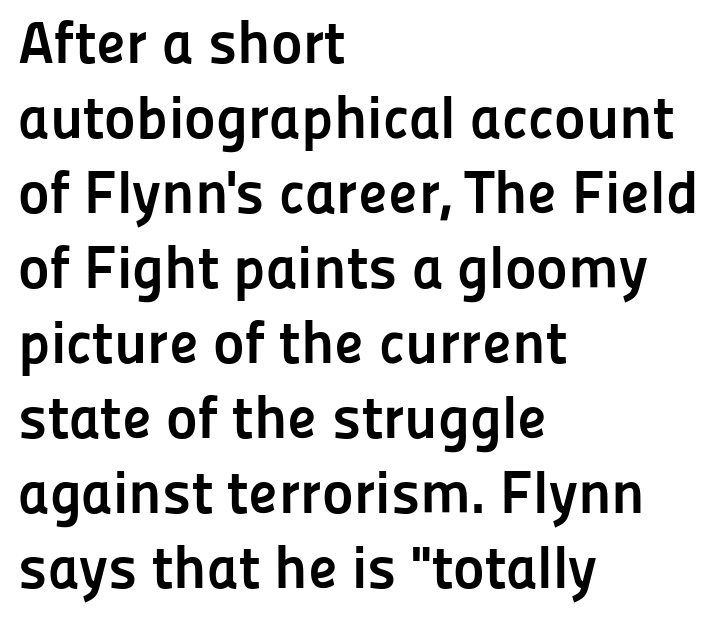
Q: Is the text bold? A: Yes.
Q: Is the text italic (slanted)? A: No, it is upright.
Q: Is the typeface a serif or a sans-serif typeface? A: Sans-serif.
Q: Is the text underlined? A: No.
Q: How is the paragraph aligned? A: Left-aligned.
Q: Is the spacing between letters normal or unusually wide? A: Normal.
Q: Is the spacing between lines tight, normal or loose? A: Normal.
Q: Width (condensed, normal, or wide)? A: Normal.
Q: Stroke contrast? A: Low.
Q: x-height? A: Medium.
Q: Monospaced? A: No.
